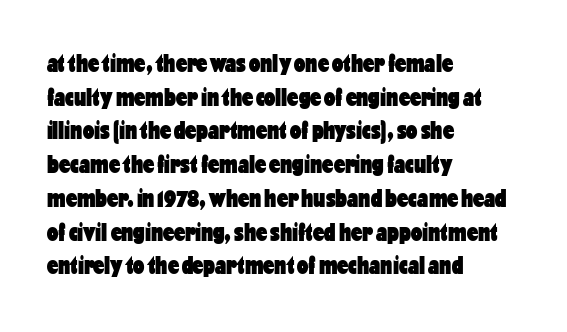
Students, note that the glyphs here touch the page at normal intervals. Chunky letters — that's bold for sure. Descenders are the only things crossing below the line. Notice how the passage keeps a crisp vertical edge on the left only.
